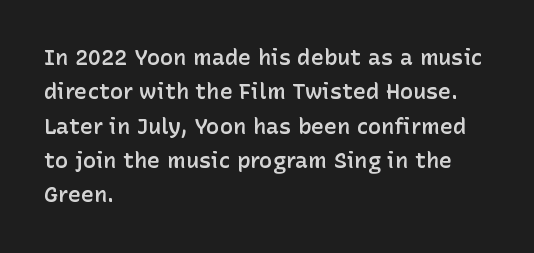
{"italic": "no", "bold": "semi", "underline": "no", "align": "left", "line_spacing": "normal", "line_spacing_ratio": 1.56, "letter_spacing": "normal", "letter_spacing_em": 0.0, "glyph_px": 22}
